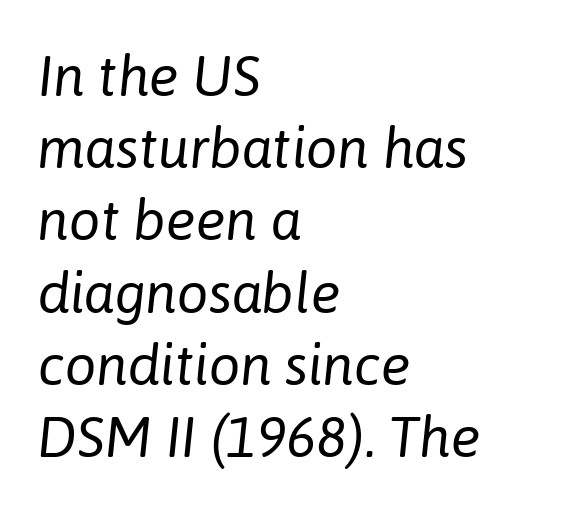
Q: Is the text bold? A: No.
Q: Is the text italic (slanted)? A: Yes, it leans right by about 6 degrees.
Q: Is the text underlined? A: No.
Q: How is the paragraph aligned? A: Left-aligned.
Q: Is the spacing between letters normal or unusually wide? A: Normal.
Q: Is the spacing between lines tight, normal or loose? A: Normal.
Q: Width (condensed, normal, or wide)? A: Normal.
Q: Stroke contrast? A: Low.
Q: x-height? A: Medium.
Q: Monospaced? A: No.
